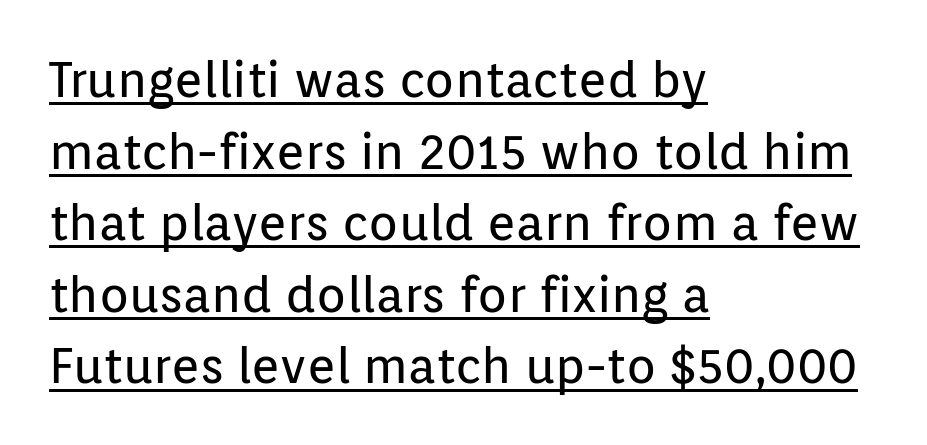
Q: Is the text bold? A: No.
Q: Is the text italic (slanted)? A: No, it is upright.
Q: Is the typeface a serif or a sans-serif typeface? A: Sans-serif.
Q: Is the text underlined? A: Yes.
Q: How is the paragraph aligned? A: Left-aligned.
Q: Is the spacing between letters normal or unusually wide? A: Normal.
Q: Is the spacing between lines tight, normal or loose? A: Normal.
Q: Width (condensed, normal, or wide)? A: Normal.
Q: Stroke contrast? A: Low.
Q: x-height? A: Medium.
Q: Monospaced? A: No.
